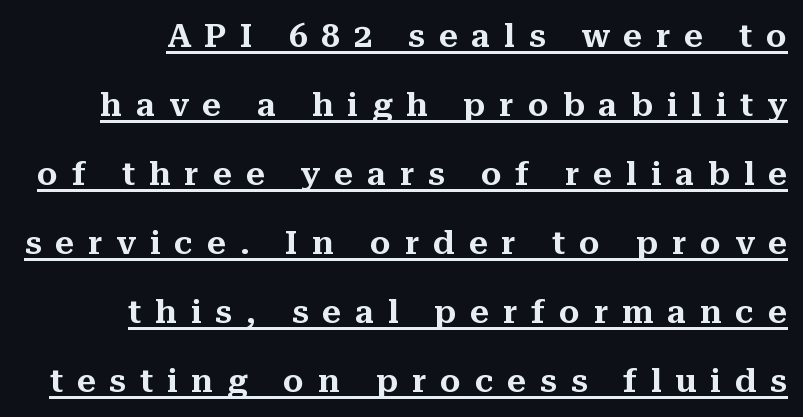
{"serif": "yes", "italic": "no", "width": "normal", "stroke_contrast": "medium", "x_height": "medium", "monospaced": "no", "underline": "yes", "line_spacing": "loose", "line_spacing_ratio": 2.09, "letter_spacing": "wide", "letter_spacing_em": 0.42, "glyph_px": 33}
